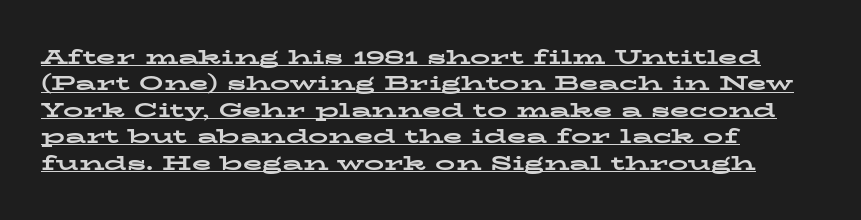
Q: Is the text bold? A: Yes.
Q: Is the text italic (slanted)? A: No, it is upright.
Q: Is the text underlined? A: Yes.
Q: How is the paragraph aligned? A: Left-aligned.
Q: Is the spacing between letters normal or unusually wide? A: Normal.
Q: Is the spacing between lines tight, normal or loose? A: Normal.
